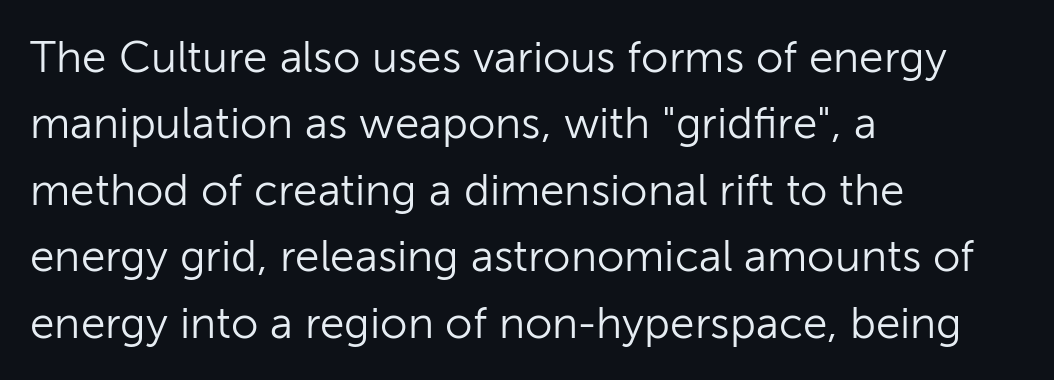
Q: Is the text bold? A: No.
Q: Is the text italic (slanted)? A: No, it is upright.
Q: Is the typeface a serif or a sans-serif typeface? A: Sans-serif.
Q: Is the text underlined? A: No.
Q: How is the paragraph aligned? A: Left-aligned.
Q: Is the spacing between letters normal or unusually wide? A: Normal.
Q: Is the spacing between lines tight, normal or loose? A: Normal.
Q: Width (condensed, normal, or wide)? A: Normal.
Q: Stroke contrast? A: Low.
Q: x-height? A: Medium.
Q: Monospaced? A: No.
